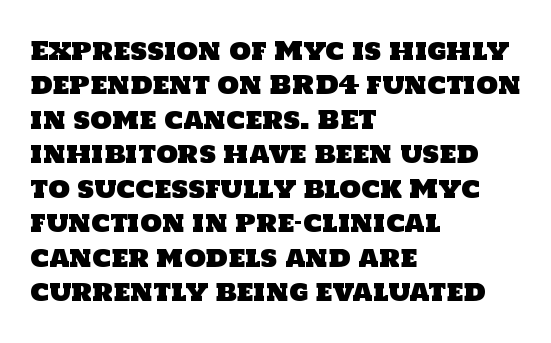
This rendering uses left alignment, leaving the right contour irregular. The strip under each line holds only bare page. Is there much room between lines? A standard amount, neither cramped nor airy. Tracking value appears to be zero — textbook default spacing.
